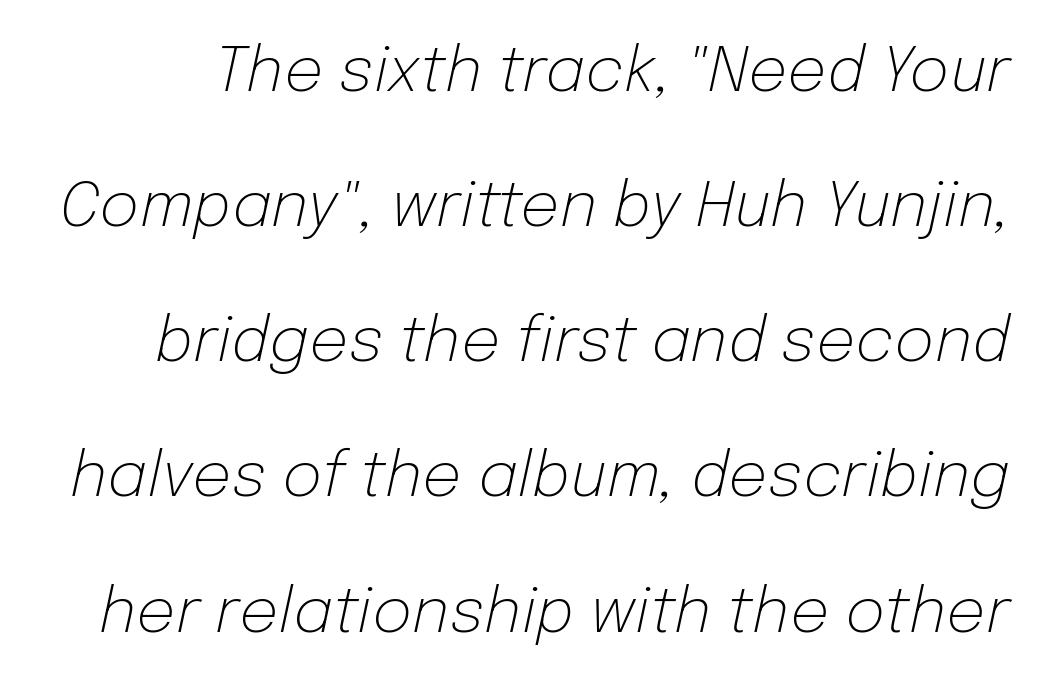
{"italic": "yes", "lean": "right", "slant_degrees": 12, "bold": "no", "weight": "light", "width": "normal", "stroke_contrast": "low", "x_height": "medium", "monospaced": "no", "underline": "no", "line_spacing": "loose", "line_spacing_ratio": 2.18, "letter_spacing": "normal", "letter_spacing_em": 0.0, "glyph_px": 62}
